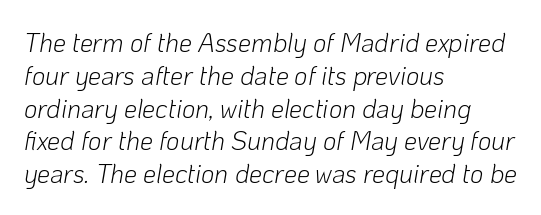
Q: Is the text bold? A: No.
Q: Is the text italic (slanted)? A: Yes, it leans right by about 10 degrees.
Q: Is the text underlined? A: No.
Q: How is the paragraph aligned? A: Left-aligned.
Q: Is the spacing between letters normal or unusually wide? A: Normal.
Q: Is the spacing between lines tight, normal or loose? A: Normal.
